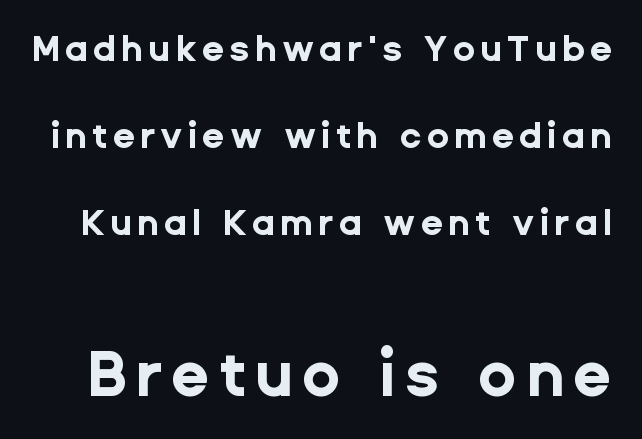
{"serif": "no", "italic": "no", "bold": "yes", "weight": "bold", "width": "normal", "stroke_contrast": "low", "x_height": "medium", "monospaced": "no", "underline": "no", "line_spacing": "loose", "line_spacing_ratio": 2.42, "larger_block": "second", "size_ratio": 1.75, "glyph_px": 63}
